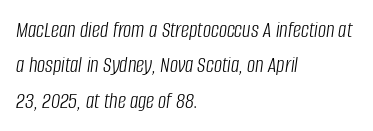
{"italic": "yes", "lean": "right", "slant_degrees": 8, "bold": "no", "underline": "no", "align": "left", "line_spacing": "normal", "line_spacing_ratio": 1.54, "letter_spacing": "normal", "letter_spacing_em": 0.0, "glyph_px": 23}
